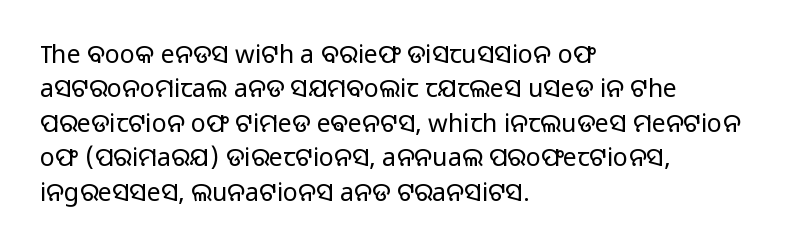
The image shows 25 px text type, upright; set left-aligned, normal line spacing (1.38x), normal letter spacing, not underlined.
